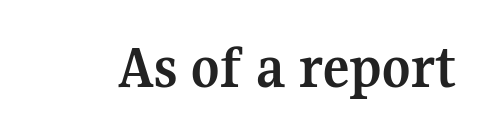
The image shows 62 px semibold serif type, upright; set normal letter spacing, not underlined; medium stroke contrast and a medium x-height.
